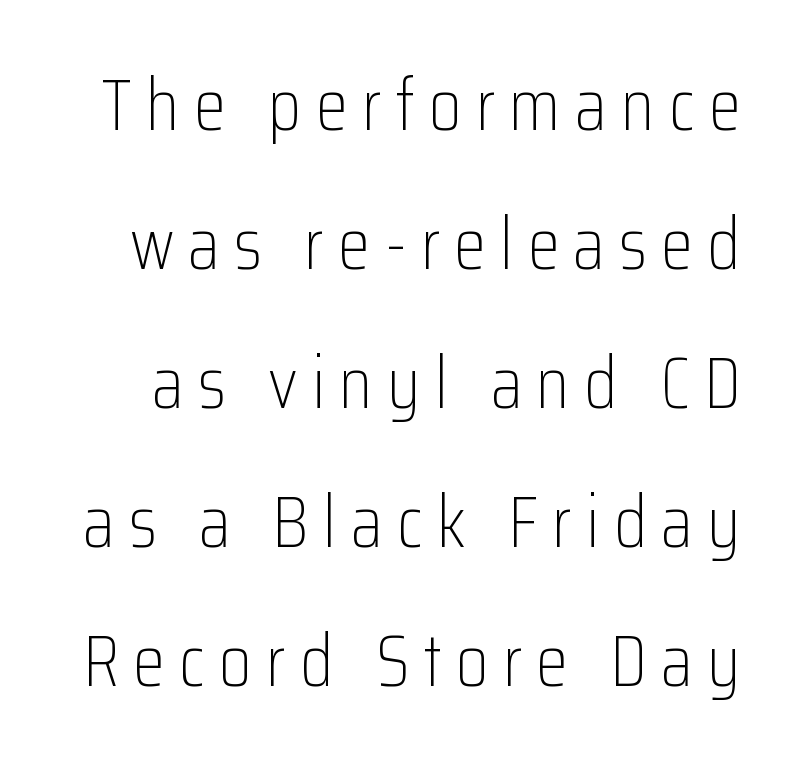
Q: Is the text bold? A: No.
Q: Is the text italic (slanted)? A: No, it is upright.
Q: Is the typeface a serif or a sans-serif typeface? A: Sans-serif.
Q: Is the text underlined? A: No.
Q: Width (condensed, normal, or wide)? A: Condensed.
Q: Stroke contrast? A: Low.
Q: x-height? A: Medium.
Q: Monospaced? A: No.
